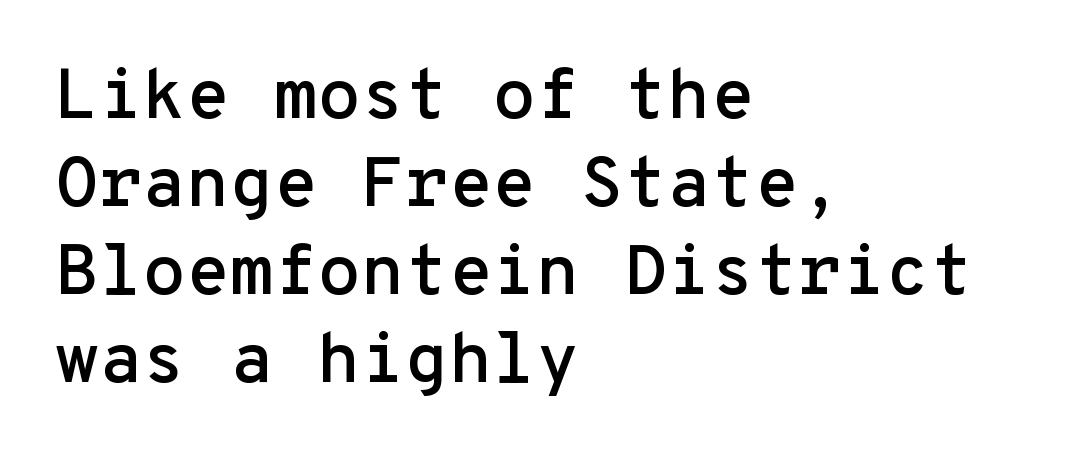
Note the uniform advance width — an 'i' takes as much space as an 'm'. The foot of each line stays bare and open. It's the straight-up-and-down kind of type. The rendering keeps characters at their native spacing. Type style note: lacks serifs.
